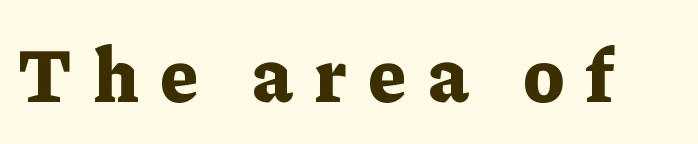
{"serif": "yes", "italic": "no", "bold": "yes", "weight": "bold", "width": "normal", "stroke_contrast": "low", "x_height": "medium", "monospaced": "no", "underline": "no", "letter_spacing": "wide", "letter_spacing_em": 0.28, "glyph_px": 75}
